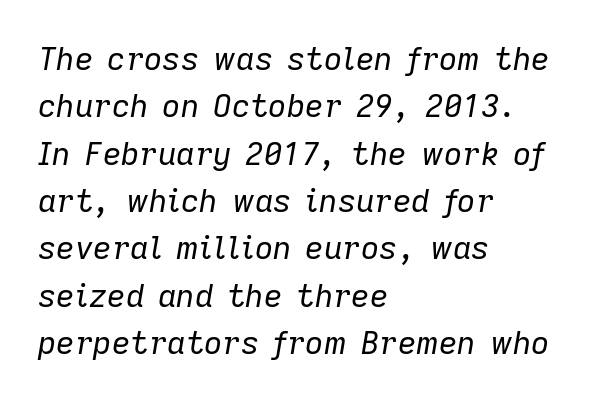
The image shows 32 px regular-weight type, italic (leaning right); set left-aligned, normal line spacing (1.48x), normal letter spacing, not underlined; low stroke contrast and a medium x-height.
